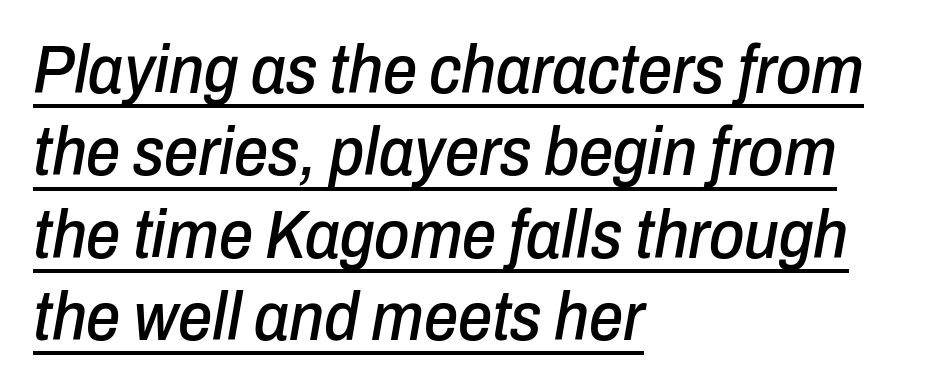
The image shows 68 px condensed type, italic (leaning right); set left-aligned, line spacing 1.21x, normal letter spacing, underlined; low stroke contrast and a medium x-height.
